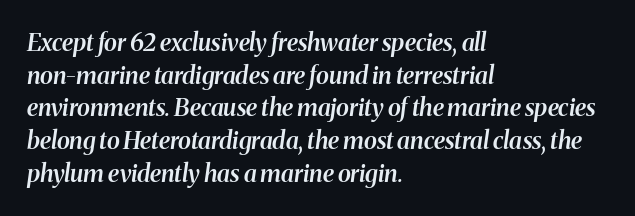
{"italic": "yes", "lean": "right", "slant_degrees": 8, "bold": "semi", "underline": "no", "align": "left", "line_spacing": "normal", "line_spacing_ratio": 1.36, "letter_spacing": "normal", "letter_spacing_em": 0.0, "glyph_px": 24}
